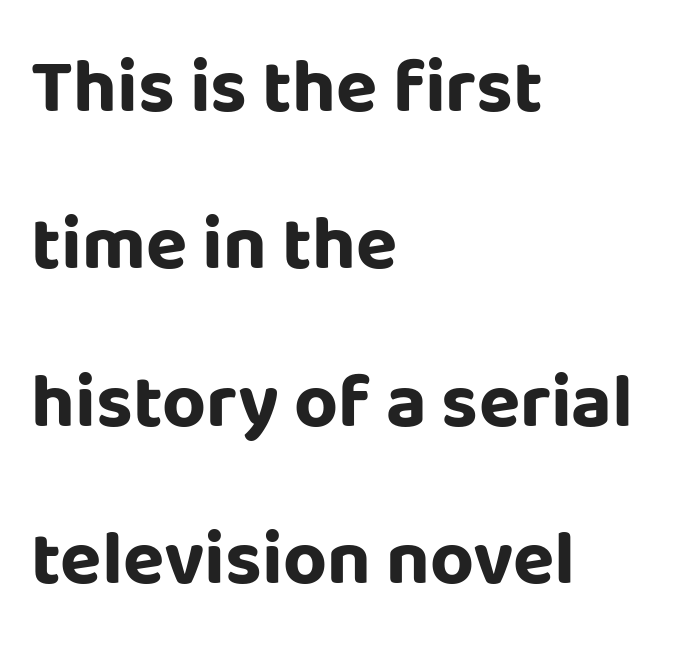
{"serif": "no", "italic": "no", "bold": "yes", "weight": "bold", "width": "normal", "stroke_contrast": "low", "x_height": "large", "monospaced": "no", "underline": "no", "align": "left", "line_spacing": "loose", "line_spacing_ratio": 2.07, "letter_spacing": "normal", "letter_spacing_em": 0.0, "glyph_px": 76}
